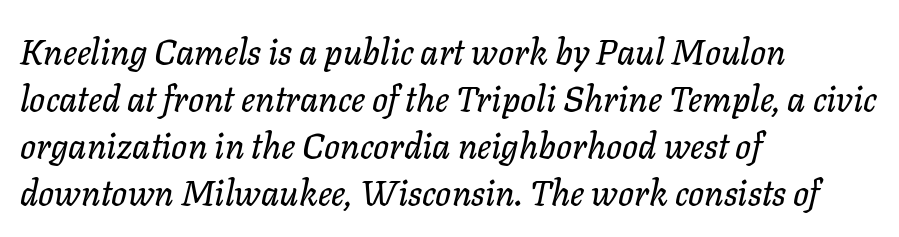
{"italic": "yes", "lean": "right", "slant_degrees": 11, "width": "normal", "stroke_contrast": "low", "x_height": "medium", "monospaced": "no", "underline": "no", "align": "left", "line_spacing": "normal", "line_spacing_ratio": 1.34, "letter_spacing": "normal", "letter_spacing_em": 0.0, "glyph_px": 35}
